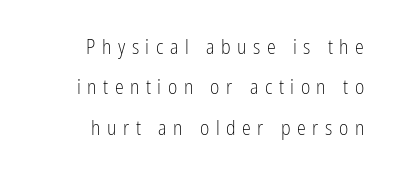
The type is letterspaced generously, with wide tracking. Ink coverage per letter is moderate at most. The rag falls on the left side of this text block. The lettering stays uniformly vertical, giving the passage a roman look. The baseline area is clear.
